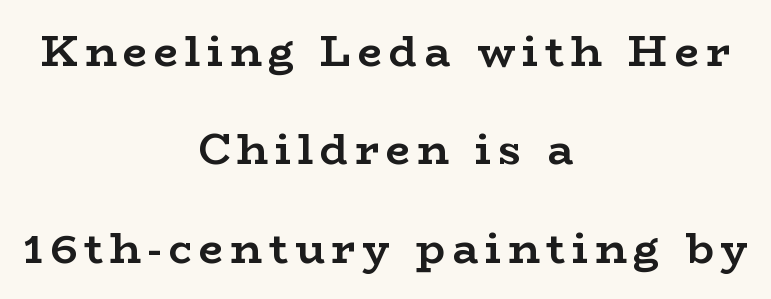
Q: Is the text bold? A: Yes.
Q: Is the text italic (slanted)? A: No, it is upright.
Q: Is the typeface a serif or a sans-serif typeface? A: Serif.
Q: Is the text underlined? A: No.
Q: How is the paragraph aligned? A: Centered.
Q: Is the spacing between lines tight, normal or loose? A: Loose.
Q: Width (condensed, normal, or wide)? A: Wide.
Q: Stroke contrast? A: Low.
Q: x-height? A: Medium.
Q: Monospaced? A: No.
